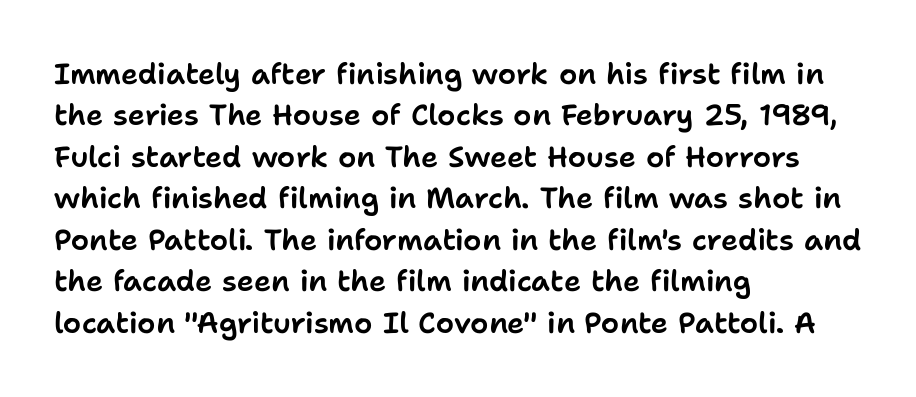
A student would call this left alignment; a typographer would say flush left, rag right. Are there feet on the stems? There aren't — it's a sans. This sample uses plain, unmodified letter spacing. Notice how descenders clear the ascenders below comfortably — that's standard leading. Spacing verdict: proportional, widths tailored to each character.
